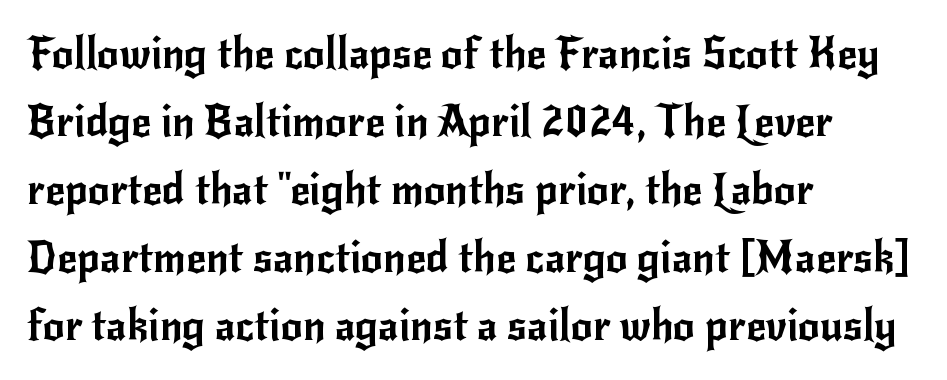
The image shows 43 px sans-serif type, upright; set left-aligned, normal line spacing (1.58x), normal letter spacing, not underlined; low stroke contrast and a small x-height.
